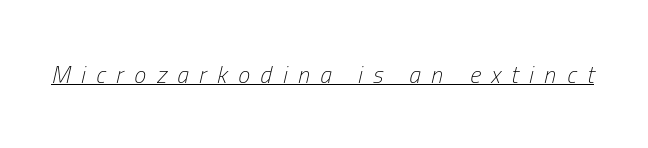
Q: Is the text bold? A: No.
Q: Is the text italic (slanted)? A: Yes, it leans right by about 13 degrees.
Q: Is the text underlined? A: Yes.
Q: Is the spacing between letters normal or unusually wide? A: Unusually wide.
